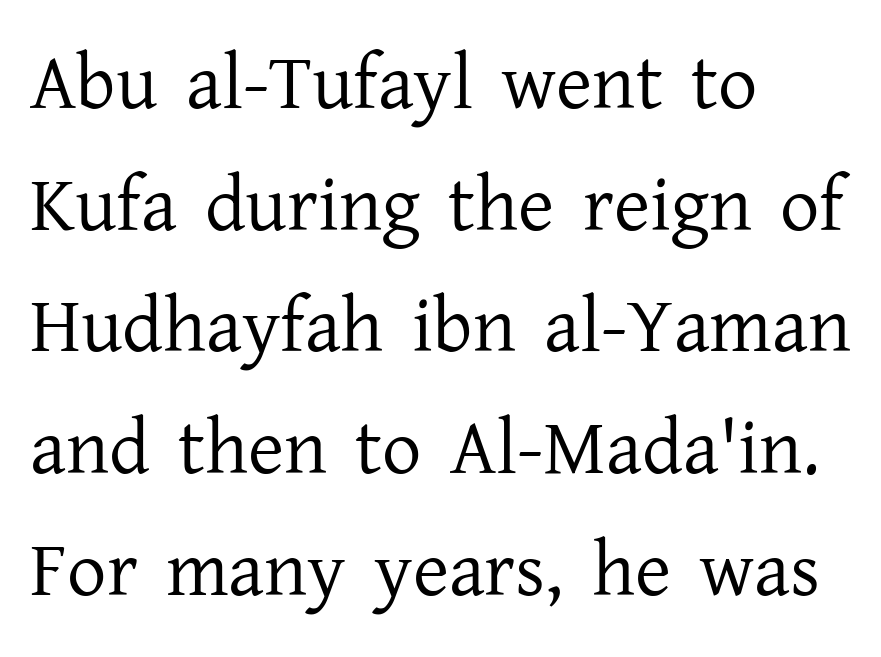
Q: Is the text bold? A: No.
Q: Is the text italic (slanted)? A: No, it is upright.
Q: Is the typeface a serif or a sans-serif typeface? A: Serif.
Q: Is the text underlined? A: No.
Q: How is the paragraph aligned? A: Left-aligned.
Q: Is the spacing between letters normal or unusually wide? A: Normal.
Q: Is the spacing between lines tight, normal or loose? A: Normal.
Q: Width (condensed, normal, or wide)? A: Normal.
Q: Stroke contrast? A: Low.
Q: x-height? A: Medium.
Q: Monospaced? A: No.
